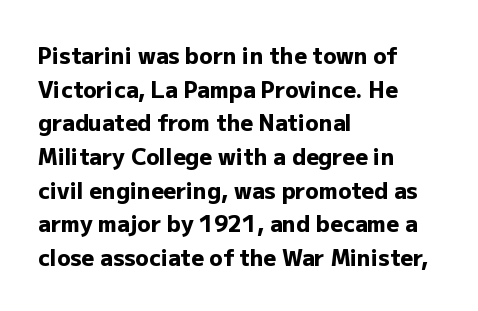
This sample is left-justified, so line endings fall wherever the words run out. Ascenders rise straight up at ninety degrees. Notice how descenders clear the ascenders below comfortably — that's standard leading. Is the type bold? Yes — the strokes are clearly thick and heavy.
